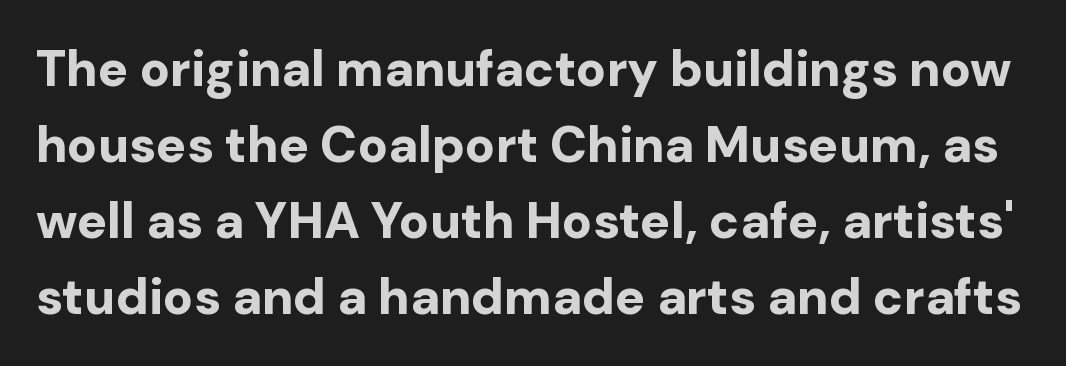
{"serif": "no", "italic": "no", "bold": "yes", "weight": "bold", "width": "normal", "stroke_contrast": "low", "x_height": "medium", "monospaced": "no", "underline": "no", "line_spacing": "normal", "line_spacing_ratio": 1.52, "letter_spacing": "normal", "letter_spacing_em": 0.0, "glyph_px": 50}
